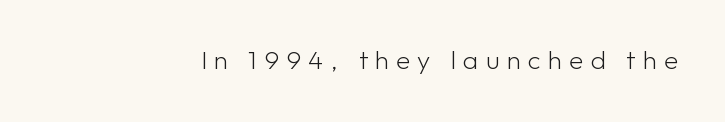
{"italic": "no", "bold": "no", "underline": "no", "letter_spacing": "wide", "letter_spacing_em": 0.28, "glyph_px": 26}
